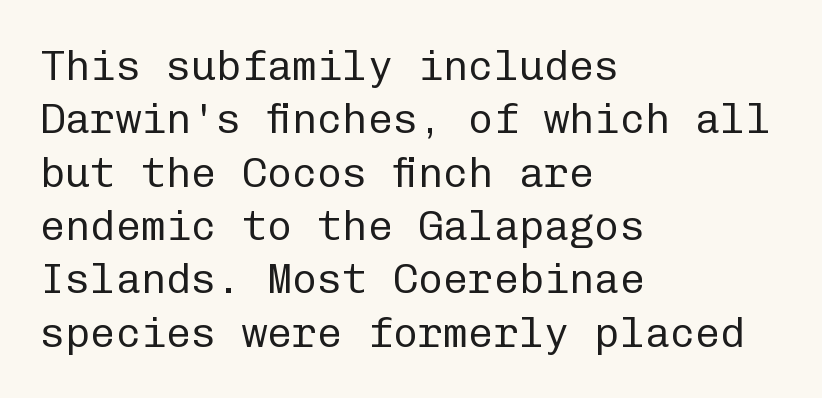
Q: Is the text bold? A: No.
Q: Is the text italic (slanted)? A: No, it is upright.
Q: Is the typeface a serif or a sans-serif typeface? A: Sans-serif.
Q: Is the text underlined? A: No.
Q: How is the paragraph aligned? A: Left-aligned.
Q: Is the spacing between letters normal or unusually wide? A: Normal.
Q: Is the spacing between lines tight, normal or loose? A: Normal.
Q: Width (condensed, normal, or wide)? A: Normal.
Q: Stroke contrast? A: Low.
Q: x-height? A: Medium.
Q: Monospaced? A: Yes.
